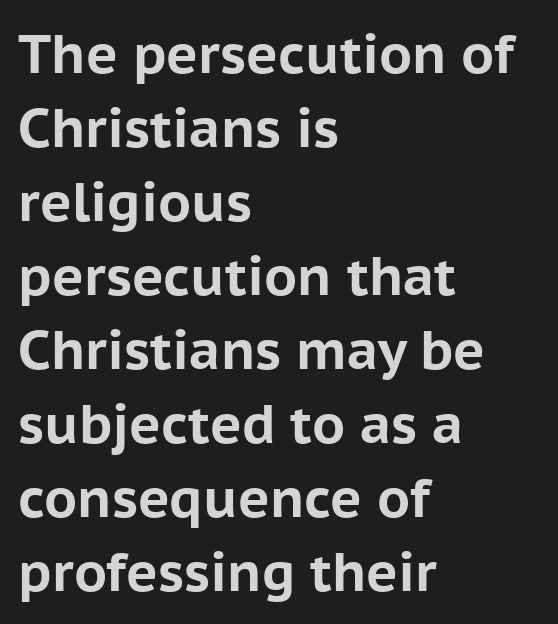
The image shows 54 px bold sans-serif type, upright; set left-aligned, normal line spacing (1.37x), normal letter spacing, not underlined; low stroke contrast and a medium x-height.
